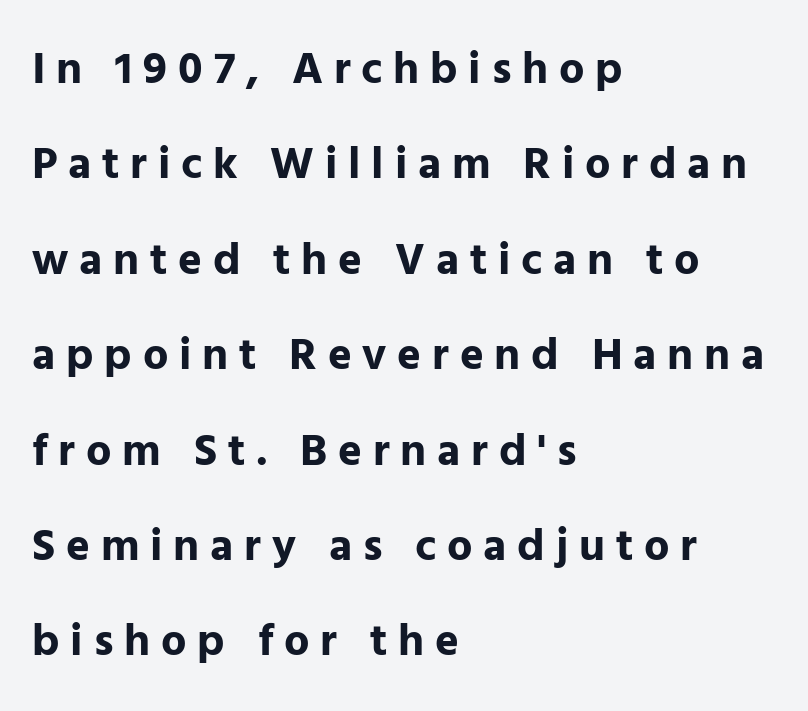
The letterforms stand isolated, each surrounded by extra space. Here the designer chose a conventional face with non-uniform glyph widths. In terms of posture, this sample is upright. Regarding leading, the lines here are spaced well apart. The glyphs in this specimen are sans serif. The passage shown is not underscored anywhere.
